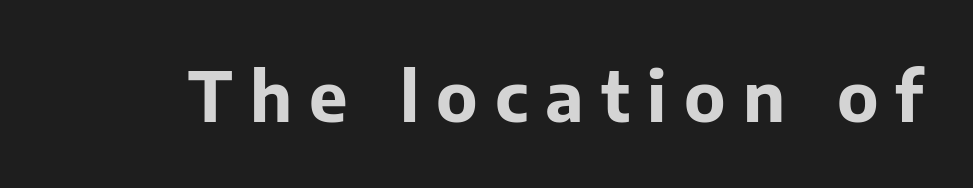
Q: Is the text bold? A: Yes.
Q: Is the text italic (slanted)? A: No, it is upright.
Q: Is the typeface a serif or a sans-serif typeface? A: Sans-serif.
Q: Is the text underlined? A: No.
Q: Is the spacing between letters normal or unusually wide? A: Unusually wide.
Q: Width (condensed, normal, or wide)? A: Normal.
Q: Stroke contrast? A: Low.
Q: x-height? A: Medium.
Q: Monospaced? A: No.
